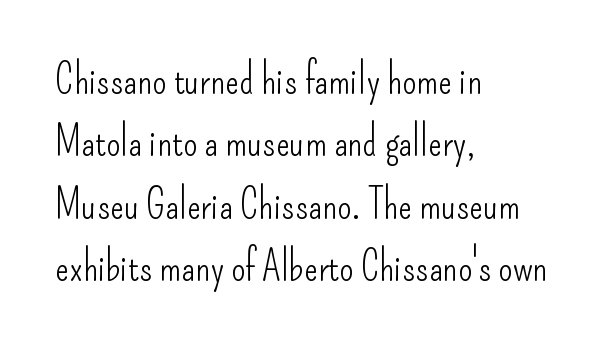
{"serif": "no", "italic": "no", "bold": "no", "weight": "light", "width": "condensed", "stroke_contrast": "low", "x_height": "small", "monospaced": "no", "underline": "no", "align": "left", "line_spacing": "normal", "line_spacing_ratio": 1.52, "letter_spacing": "normal", "letter_spacing_em": 0.0, "glyph_px": 41}
